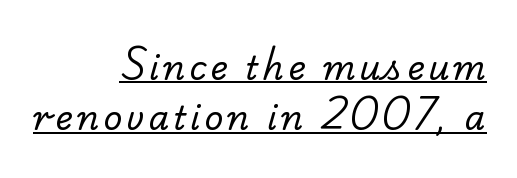
The image shows 33 px regular-weight type; set right-aligned, normal line spacing (1.53x), underlined; low stroke contrast and a small x-height.
